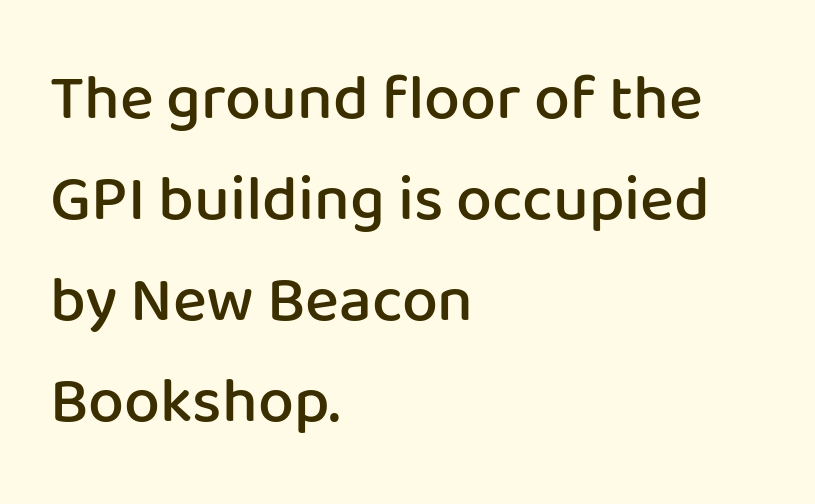
{"serif": "no", "italic": "no", "bold": "semi", "weight": "semibold", "width": "normal", "stroke_contrast": "low", "x_height": "medium", "monospaced": "no", "underline": "no", "align": "left", "line_spacing": "normal", "line_spacing_ratio": 1.58, "letter_spacing": "normal", "letter_spacing_em": 0.0, "glyph_px": 64}
